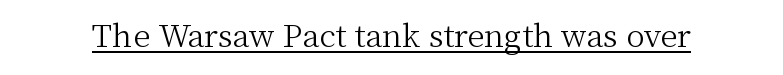
{"serif": "yes", "italic": "no", "bold": "no", "weight": "light", "width": "normal", "stroke_contrast": "medium", "x_height": "medium", "monospaced": "no", "underline": "yes", "letter_spacing": "normal", "letter_spacing_em": 0.0, "glyph_px": 31}
